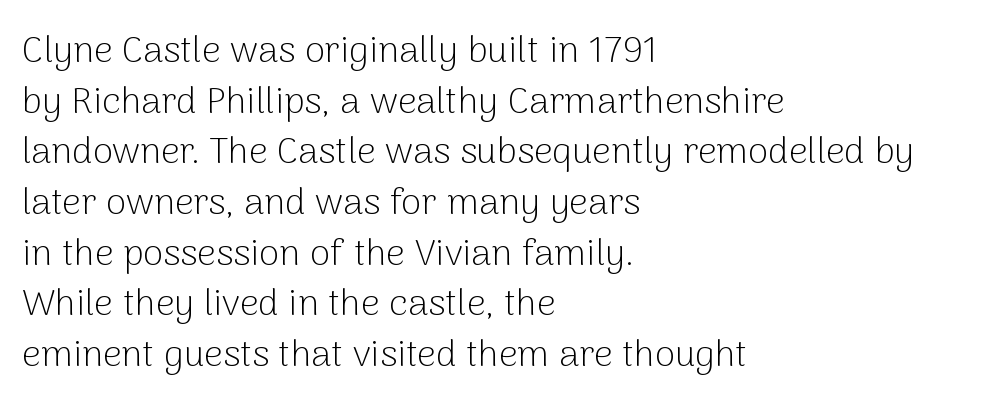
Q: Is the text bold? A: No.
Q: Is the text italic (slanted)? A: No, it is upright.
Q: Is the typeface a serif or a sans-serif typeface? A: Sans-serif.
Q: Is the text underlined? A: No.
Q: How is the paragraph aligned? A: Left-aligned.
Q: Is the spacing between letters normal or unusually wide? A: Normal.
Q: Is the spacing between lines tight, normal or loose? A: Normal.
Q: Width (condensed, normal, or wide)? A: Normal.
Q: Stroke contrast? A: Low.
Q: x-height? A: Medium.
Q: Monospaced? A: No.
